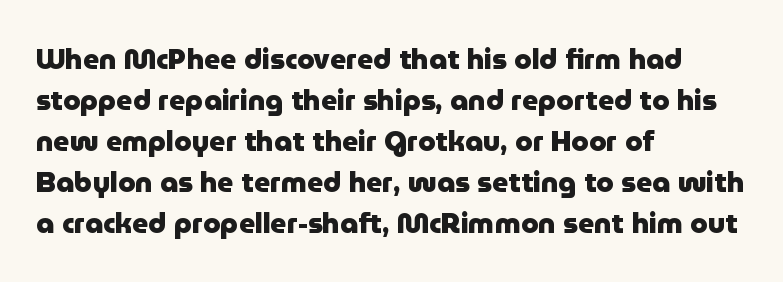
The image shows 28 px heavy sans-serif type, upright; set left-aligned, normal line spacing (1.46x), normal letter spacing, not underlined; low stroke contrast and a medium x-height.
